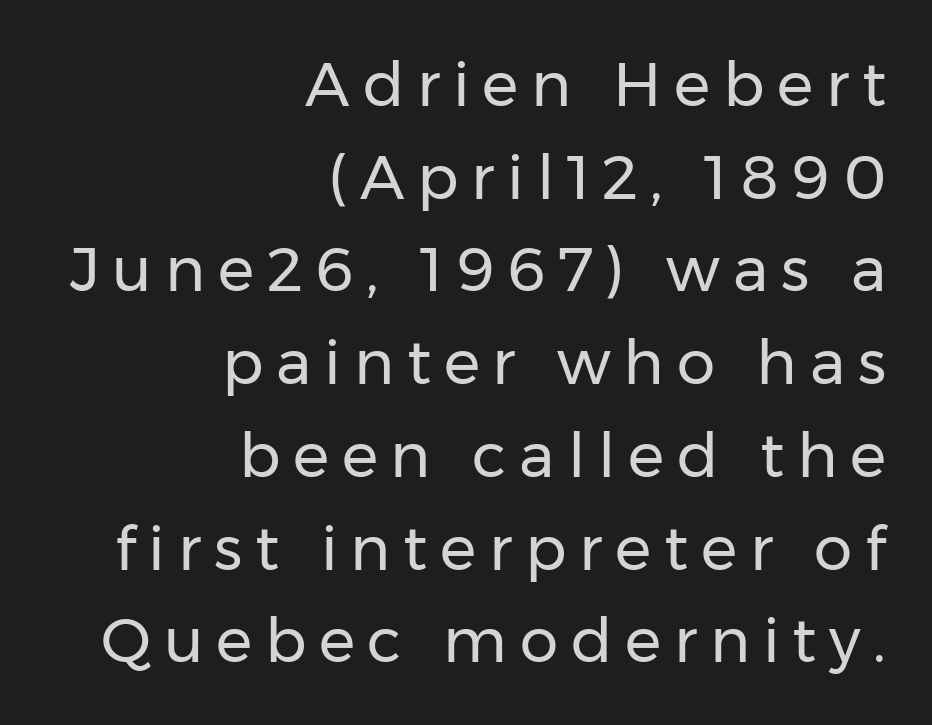
The vertical gap from one line to the next is medium. Typographically, this falls in the sans-serif category. The paragraph has a hard right edge and a soft left edge. Does extra space separate the letters? Yes, quite a lot of it. Quick note: underline off.
